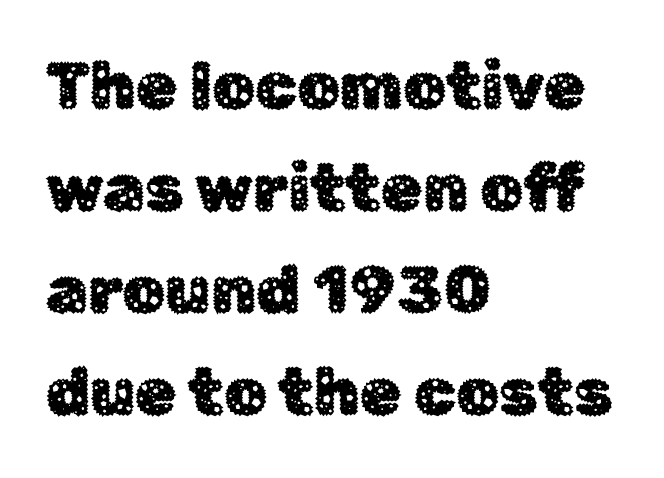
Q: Is the text italic (slanted)? A: No, it is upright.
Q: Is the typeface a serif or a sans-serif typeface? A: Sans-serif.
Q: Is the text underlined? A: No.
Q: How is the paragraph aligned? A: Left-aligned.
Q: Is the spacing between letters normal or unusually wide? A: Normal.
Q: Is the spacing between lines tight, normal or loose? A: Normal.
Q: Width (condensed, normal, or wide)? A: Normal.
Q: Stroke contrast? A: Low.
Q: x-height? A: Medium.
Q: Monospaced? A: No.
